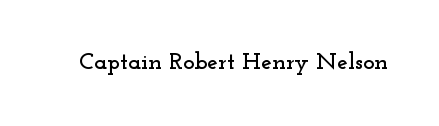
{"italic": "no", "underline": "no", "letter_spacing": "normal", "letter_spacing_em": 0.0, "glyph_px": 24}
